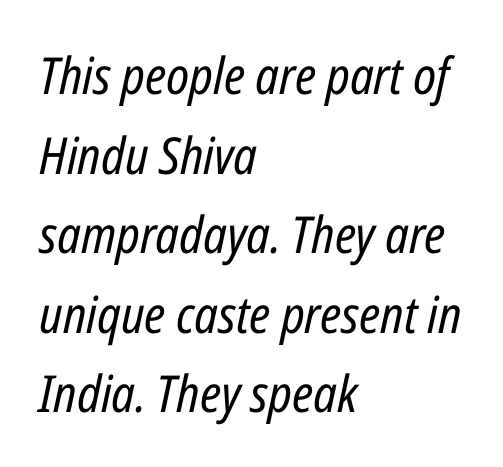
{"italic": "yes", "lean": "right", "slant_degrees": 12, "bold": "no", "weight": "regular", "width": "condensed", "stroke_contrast": "low", "x_height": "medium", "monospaced": "no", "underline": "no", "align": "left", "line_spacing": "normal", "line_spacing_ratio": 1.56, "letter_spacing": "normal", "letter_spacing_em": 0.0, "glyph_px": 51}
